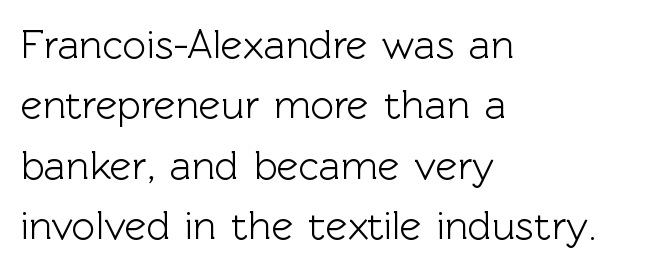
Q: Is the text italic (slanted)? A: No, it is upright.
Q: Is the typeface a serif or a sans-serif typeface? A: Sans-serif.
Q: Is the text underlined? A: No.
Q: How is the paragraph aligned? A: Left-aligned.
Q: Is the spacing between letters normal or unusually wide? A: Normal.
Q: Is the spacing between lines tight, normal or loose? A: Normal.
Q: Width (condensed, normal, or wide)? A: Normal.
Q: x-height? A: Medium.
Q: Monospaced? A: No.
